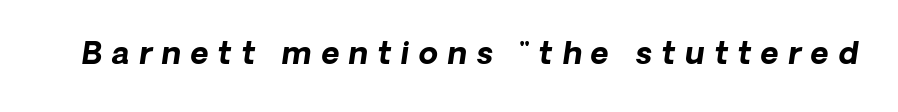
{"italic": "yes", "lean": "right", "slant_degrees": 8, "bold": "yes", "weight": "bold", "width": "normal", "stroke_contrast": "low", "x_height": "medium", "monospaced": "no", "underline": "no", "letter_spacing": "wide", "letter_spacing_em": 0.31, "glyph_px": 31}
